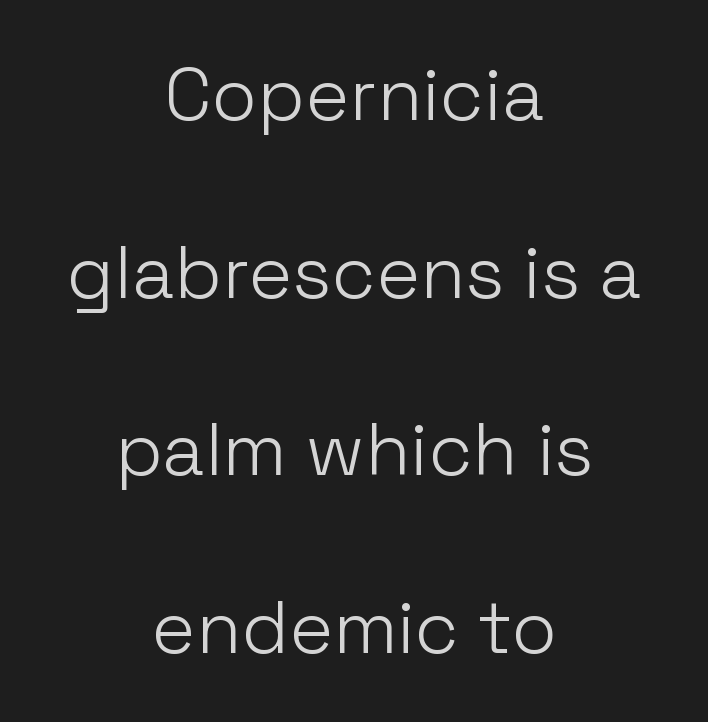
{"serif": "no", "italic": "no", "bold": "no", "weight": "light", "width": "normal", "stroke_contrast": "low", "x_height": "medium", "monospaced": "no", "underline": "no", "align": "center", "line_spacing": "loose", "line_spacing_ratio": 2.4, "letter_spacing": "normal", "letter_spacing_em": 0.0, "glyph_px": 74}
